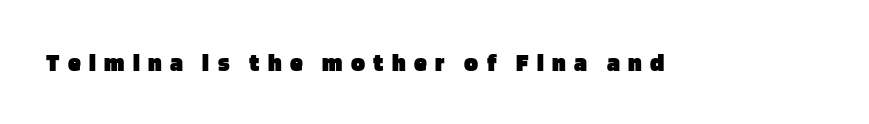
{"italic": "no", "bold": "yes", "underline": "no", "letter_spacing": "wide", "letter_spacing_em": 0.32, "glyph_px": 26}
